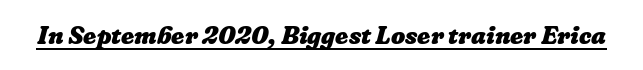
{"bold": "yes", "underline": "yes", "letter_spacing": "normal", "letter_spacing_em": 0.0, "glyph_px": 25}
